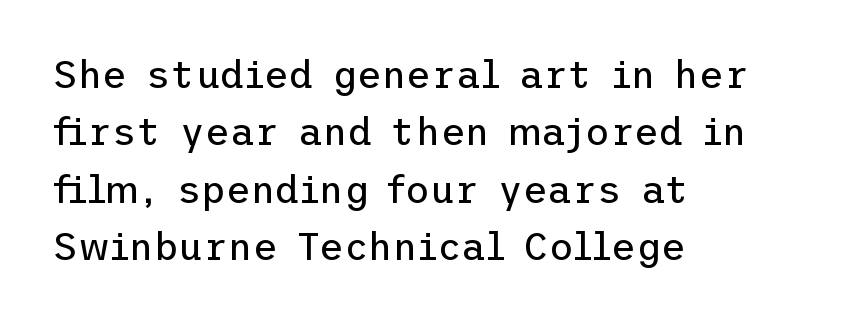
{"serif": "no", "italic": "no", "bold": "no", "weight": "regular", "width": "normal", "stroke_contrast": "low", "x_height": "medium", "underline": "no", "align": "left", "line_spacing": "normal", "line_spacing_ratio": 1.51, "letter_spacing": "normal", "letter_spacing_em": 0.0, "glyph_px": 38}
